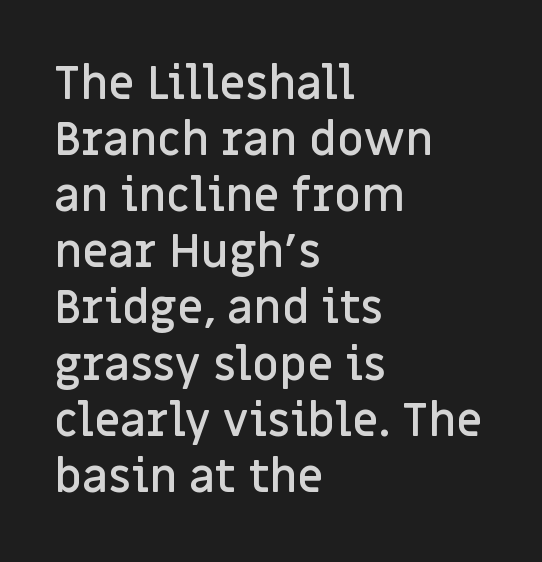
The image shows 46 px semibold sans-serif type, upright; set left-aligned, line spacing 1.22x, normal letter spacing, not underlined; low stroke contrast and a large x-height.
